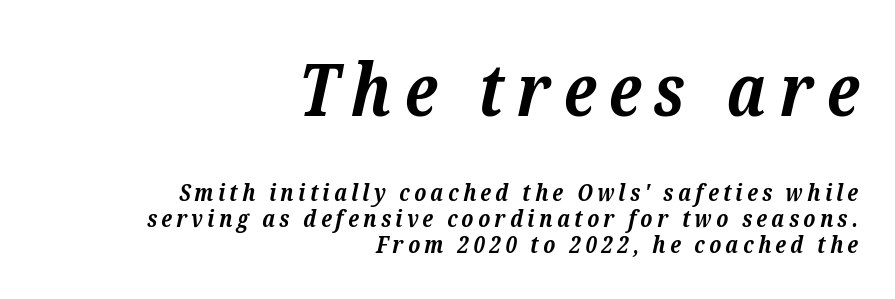
{"serif": "yes", "italic": "yes", "lean": "right", "slant_degrees": 12, "bold": "yes", "weight": "bold", "width": "normal", "stroke_contrast": "low", "x_height": "medium", "monospaced": "no", "underline": "no", "align": "right", "line_spacing": "tight", "line_spacing_ratio": 1.09, "larger_block": "first", "size_ratio": 3.04, "glyph_px": 73}
